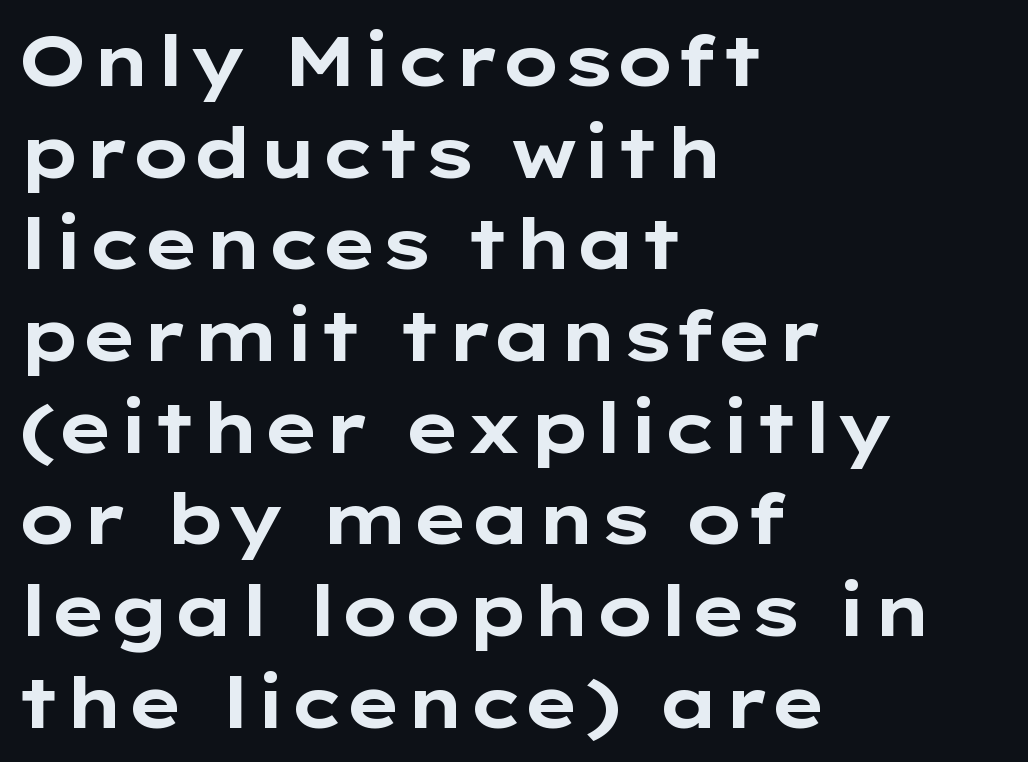
The image shows 70 px bold, wide sans-serif type, upright; set left-aligned, normal line spacing (1.31x), normal letter spacing, not underlined; low stroke contrast and a medium x-height.
